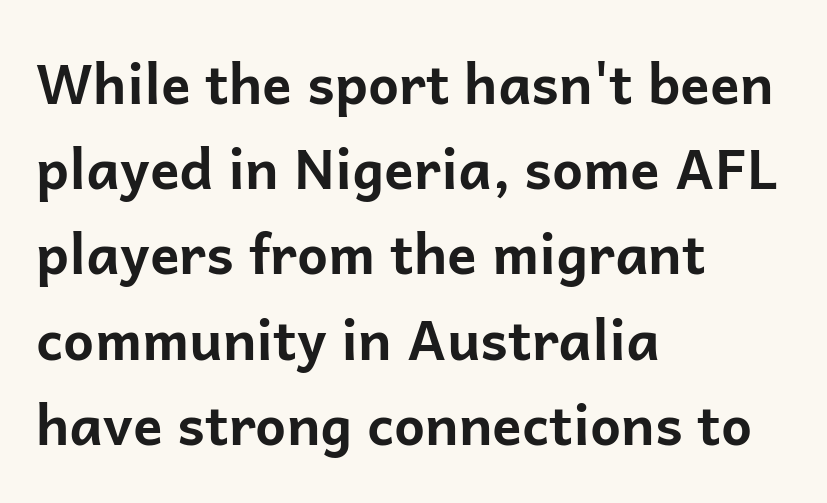
{"serif": "no", "italic": "no", "bold": "yes", "weight": "bold", "width": "normal", "stroke_contrast": "low", "x_height": "medium", "monospaced": "no", "underline": "no", "align": "left", "line_spacing": "normal", "line_spacing_ratio": 1.55, "letter_spacing": "normal", "letter_spacing_em": 0.0, "glyph_px": 55}
